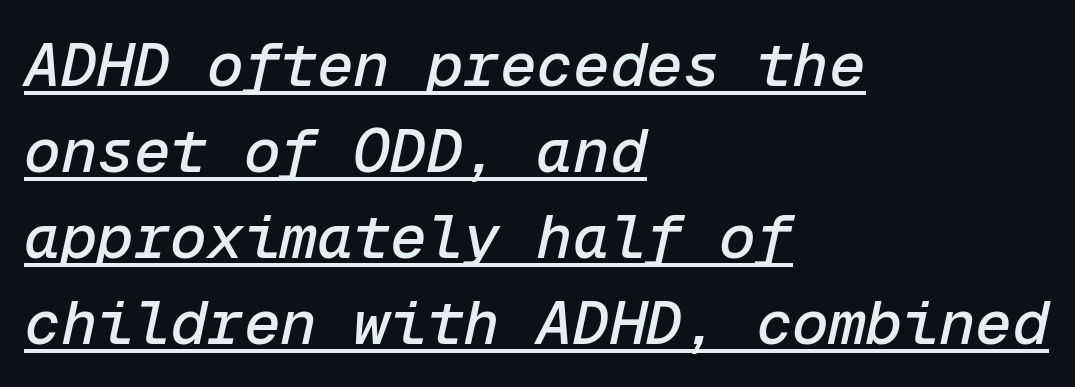
{"italic": "yes", "lean": "right", "slant_degrees": 12, "width": "normal", "stroke_contrast": "low", "x_height": "medium", "monospaced": "yes", "underline": "yes", "align": "left", "line_spacing": "normal", "line_spacing_ratio": 1.41, "letter_spacing": "normal", "letter_spacing_em": 0.0, "glyph_px": 61}
